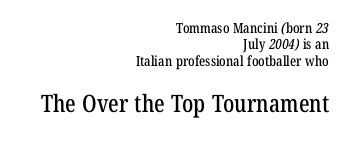
The image shows 24 px text type; set right-aligned, line spacing 1.17x, normal letter spacing, not underlined; the second (bottom) block is 1.71x larger.
